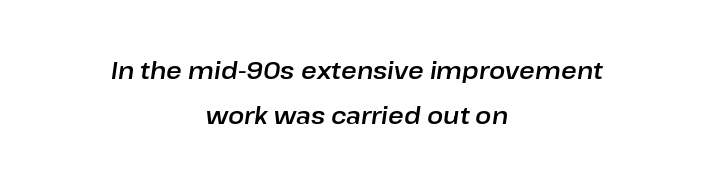
This is oblique type, the kind used for emphasis or titles. Does the copy run flush right? No — it is centered line by line. Honestly, the letter spacing is just normal — you wouldn't notice it. A clean baseline with only descenders dipping below it.
